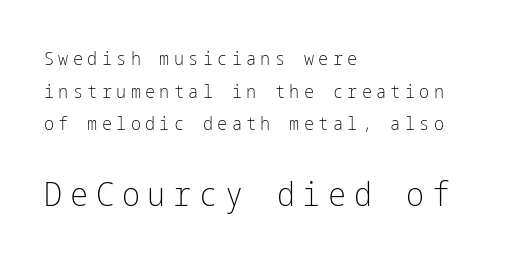
{"serif": "no", "italic": "no", "bold": "no", "weight": "light", "width": "condensed", "stroke_contrast": "low", "x_height": "medium", "underline": "no", "align": "left", "line_spacing_ratio": 1.72, "letter_spacing": "wide", "letter_spacing_em": 0.23, "larger_block": "second", "size_ratio": 1.79, "glyph_px": 34}
